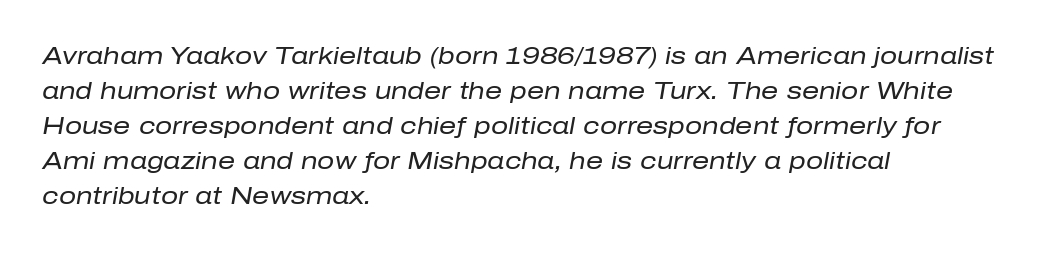
Posture: slanted. Descenders hang freely into open space. Which margin do the lines hug? The left one — the right edge is uneven. A typesetter would call this leading conventional body-copy spacing. Letter spacing: default.
